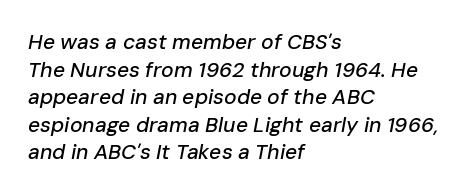
{"italic": "yes", "lean": "right", "slant_degrees": 10, "underline": "no", "align": "left", "line_spacing": "normal", "line_spacing_ratio": 1.31, "letter_spacing": "normal", "letter_spacing_em": 0.0, "glyph_px": 21}
